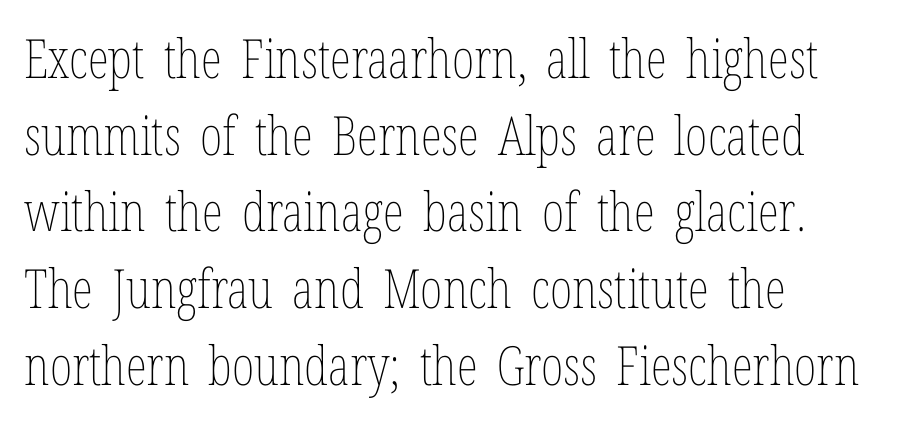
{"italic": "no", "bold": "no", "weight": "thin", "width": "condensed", "stroke_contrast": "low", "x_height": "medium", "monospaced": "no", "underline": "no", "align": "left", "line_spacing": "normal", "line_spacing_ratio": 1.42, "letter_spacing": "normal", "letter_spacing_em": 0.0, "glyph_px": 54}
